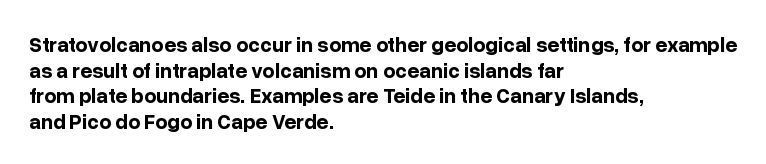
{"italic": "no", "bold": "yes", "underline": "no", "align": "left", "line_spacing_ratio": 1.22, "letter_spacing": "normal", "letter_spacing_em": 0.0, "glyph_px": 21}
